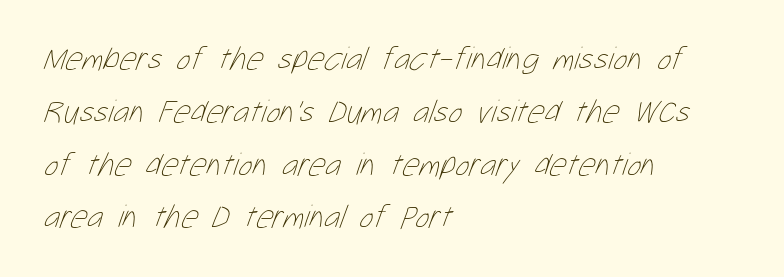
Q: Is the text bold? A: No.
Q: Is the text underlined? A: No.
Q: How is the paragraph aligned? A: Left-aligned.
Q: Is the spacing between letters normal or unusually wide? A: Normal.
Q: Is the spacing between lines tight, normal or loose? A: Normal.
Q: Width (condensed, normal, or wide)? A: Condensed.
Q: Stroke contrast? A: Low.
Q: x-height? A: Medium.
Q: Monospaced? A: No.
